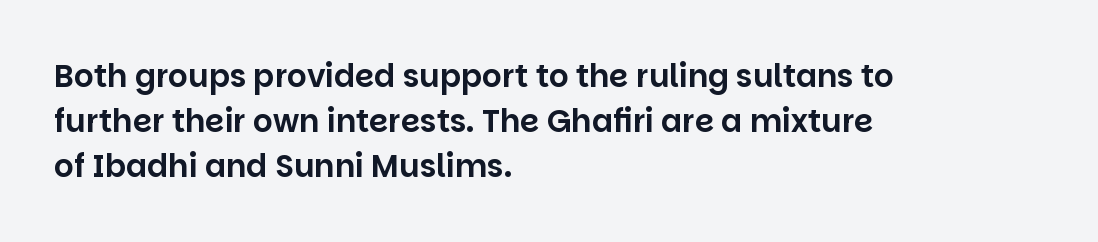
{"serif": "no", "italic": "no", "width": "normal", "stroke_contrast": "low", "x_height": "large", "monospaced": "no", "underline": "no", "align": "left", "line_spacing": "normal", "line_spacing_ratio": 1.45, "letter_spacing": "normal", "letter_spacing_em": 0.0, "glyph_px": 31}
